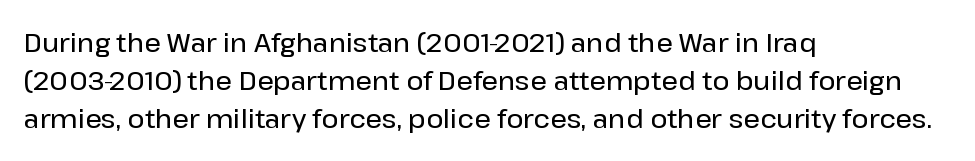
The image shows 26 px text type, upright; set left-aligned, normal line spacing (1.47x), normal letter spacing, not underlined.
